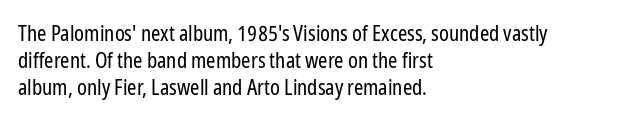
The image shows 21 px text type, upright; set left-aligned, normal line spacing (1.29x), normal letter spacing, not underlined.
